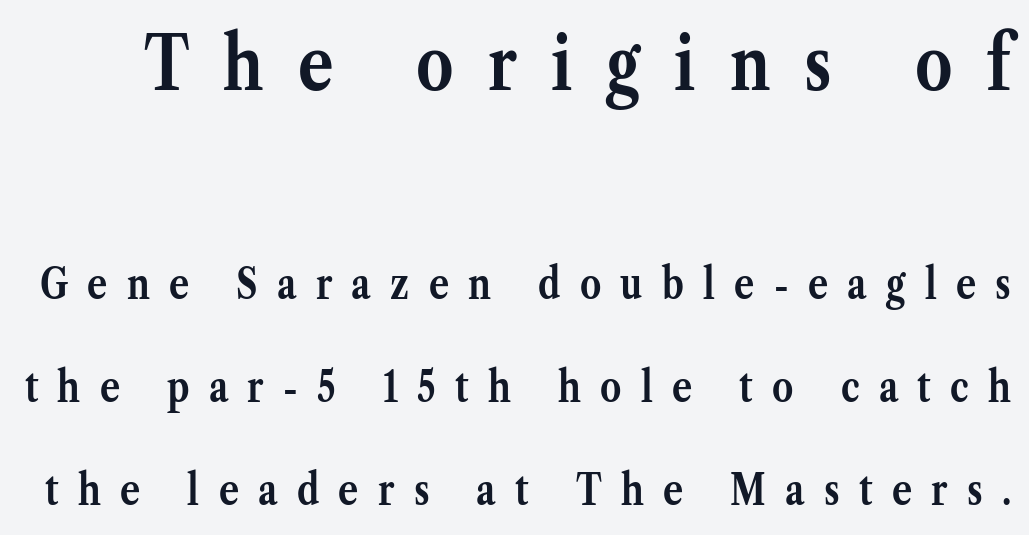
Nope, not italic — everything's standing straight. Think of a printed novel: that variable character pitch is what you see here. The horizontal fit of the characters is loose and conspicuously gappy. Strong, thick strokes mark this as bold type. Glance below the letters and you will spot only blank space. The rendering shows small feet on the letterforms — a serif design.
